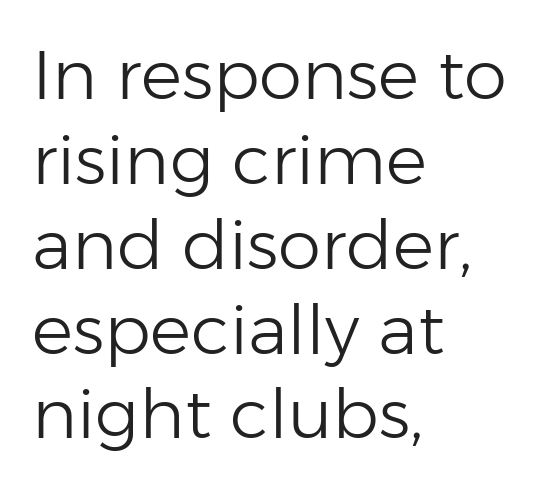
{"serif": "no", "italic": "no", "bold": "no", "weight": "light", "width": "normal", "stroke_contrast": "low", "x_height": "medium", "monospaced": "no", "underline": "no", "align": "left", "line_spacing_ratio": 1.23, "letter_spacing": "normal", "letter_spacing_em": 0.0, "glyph_px": 69}
